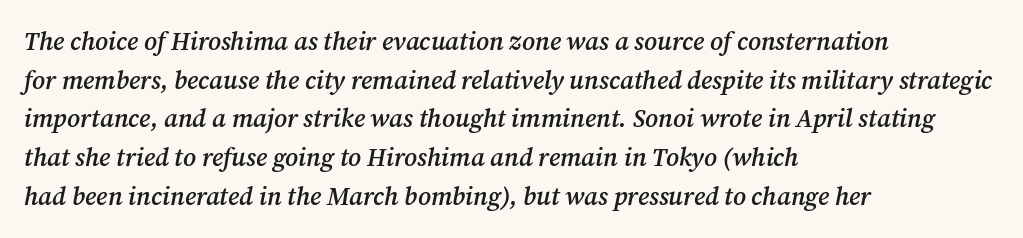
{"italic": "yes", "lean": "right", "slant_degrees": 12, "bold": "semi", "underline": "no", "align": "left", "line_spacing": "normal", "line_spacing_ratio": 1.55, "letter_spacing": "normal", "letter_spacing_em": 0.0, "glyph_px": 25}
